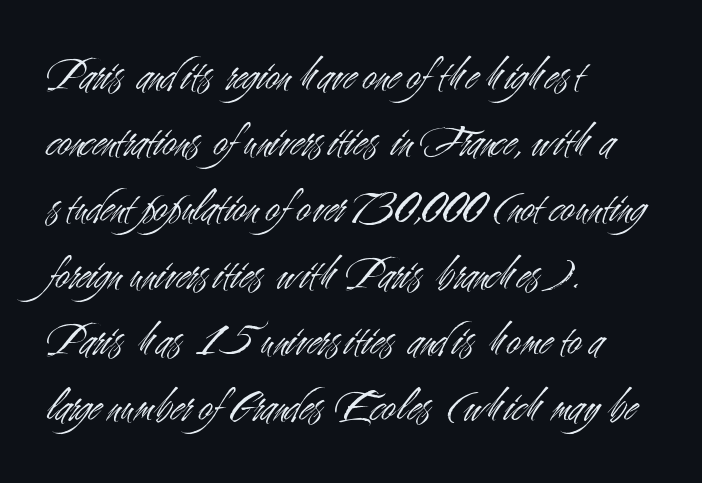
How are the letters spaced? Ordinarily, with no added tracking. The typeface chosen for these lines omits serifs. This rendering uses left alignment, leaving the right contour irregular. Type without underlining.
